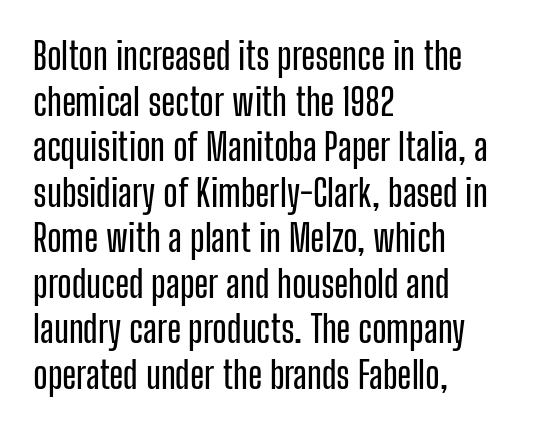
{"serif": "no", "italic": "no", "width": "condensed", "stroke_contrast": "low", "x_height": "medium", "monospaced": "no", "underline": "no", "align": "left", "line_spacing_ratio": 1.23, "letter_spacing": "normal", "letter_spacing_em": 0.0, "glyph_px": 37}
